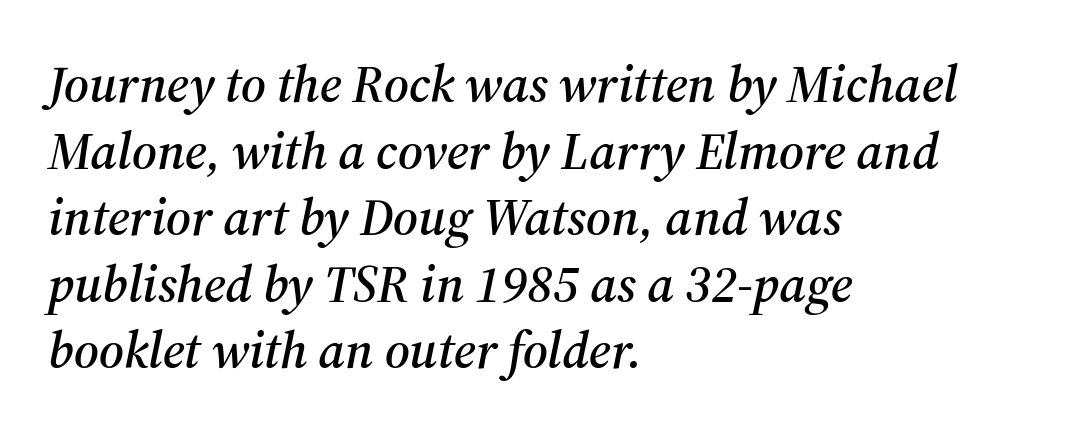
The image shows 52 px serif type, italic (leaning right); set left-aligned, normal line spacing (1.28x), normal letter spacing, not underlined; medium stroke contrast and a medium x-height.
